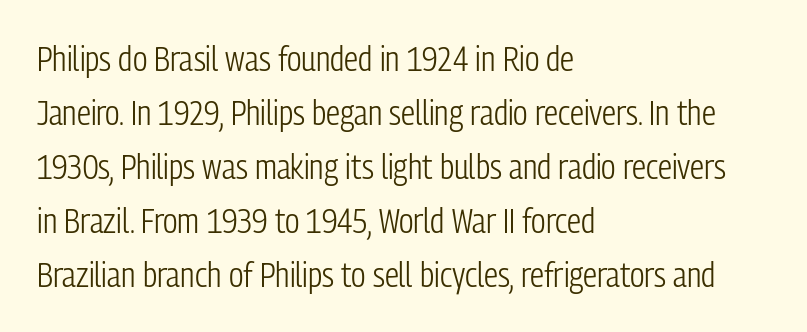
Q: Is the text bold? A: No.
Q: Is the text italic (slanted)? A: No, it is upright.
Q: Is the typeface a serif or a sans-serif typeface? A: Sans-serif.
Q: Is the text underlined? A: No.
Q: How is the paragraph aligned? A: Left-aligned.
Q: Is the spacing between letters normal or unusually wide? A: Normal.
Q: Is the spacing between lines tight, normal or loose? A: Normal.
Q: Width (condensed, normal, or wide)? A: Condensed.
Q: Stroke contrast? A: Low.
Q: x-height? A: Medium.
Q: Monospaced? A: No.
